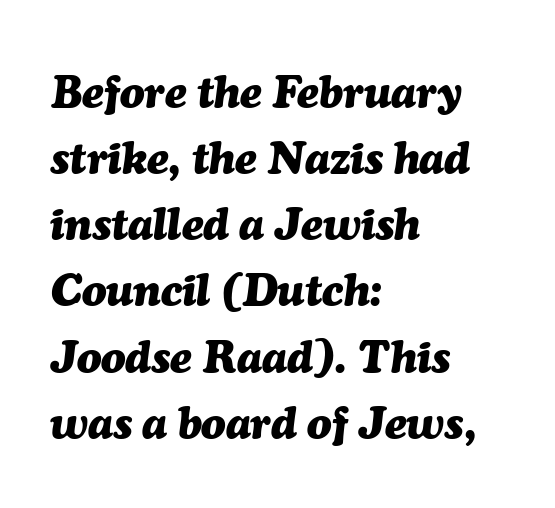
Beneath every word, the page is bare. Set as a true bold cut, around the 700 mark. The axis of the letterforms is tilted away from vertical. Every row of glyphs begins at an identical x-position on the left.
